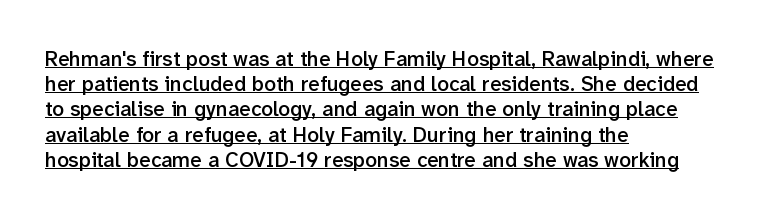
{"italic": "no", "bold": "semi", "underline": "yes", "align": "left", "line_spacing_ratio": 1.2, "letter_spacing": "normal", "letter_spacing_em": 0.0, "glyph_px": 21}
